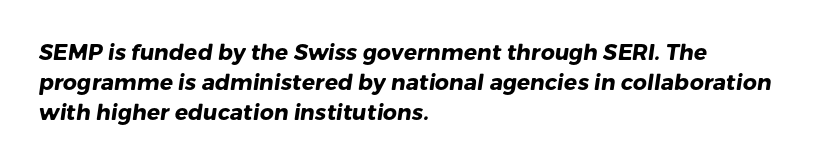
{"bold": "yes", "underline": "no", "align": "left", "line_spacing": "normal", "line_spacing_ratio": 1.36, "letter_spacing": "normal", "letter_spacing_em": 0.0, "glyph_px": 22}
